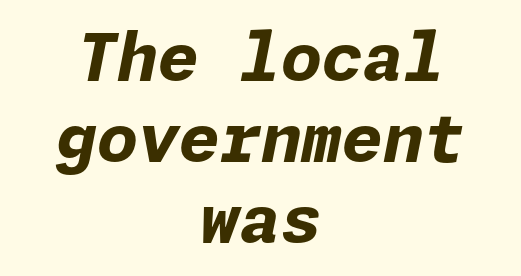
The specimen reads as italic at a glance. Honestly, there is no underline to notice here at all. A typesetter would call this zero additional tracking. What weight is shown? A full bold with thick strokes. The paragraph has two soft edges and a firm central axis.
